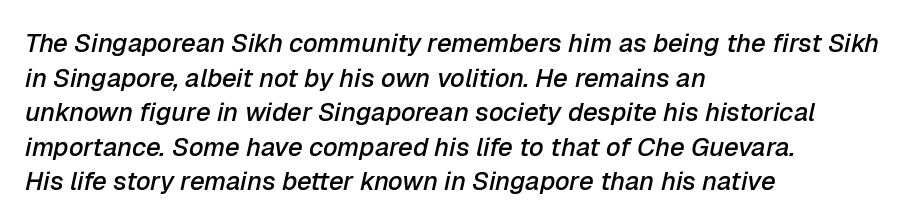
Q: Is the text bold? A: Semi-bold.
Q: Is the text italic (slanted)? A: Yes, it leans right by about 12 degrees.
Q: Is the text underlined? A: No.
Q: How is the paragraph aligned? A: Left-aligned.
Q: Is the spacing between letters normal or unusually wide? A: Normal.
Q: Is the spacing between lines tight, normal or loose? A: Normal.
